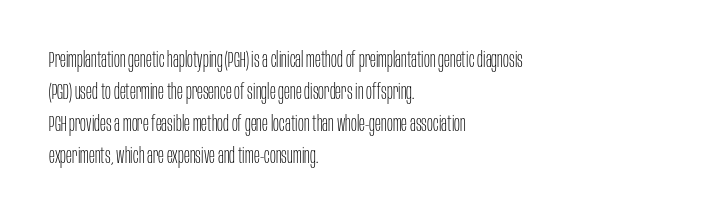
This sample uses an upright cut, with every glyph sitting square on the baseline. Check the space under the baseline: it is left empty. These lines are set flush left with a ragged right edge. Weight: not bold — regular or lighter.
